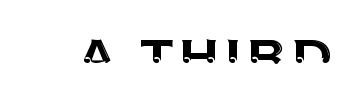
{"serif": "no", "italic": "no", "width": "normal", "stroke_contrast": "medium", "x_height": "large", "monospaced": "no", "underline": "no", "letter_spacing": "normal", "letter_spacing_em": 0.0, "glyph_px": 70}
